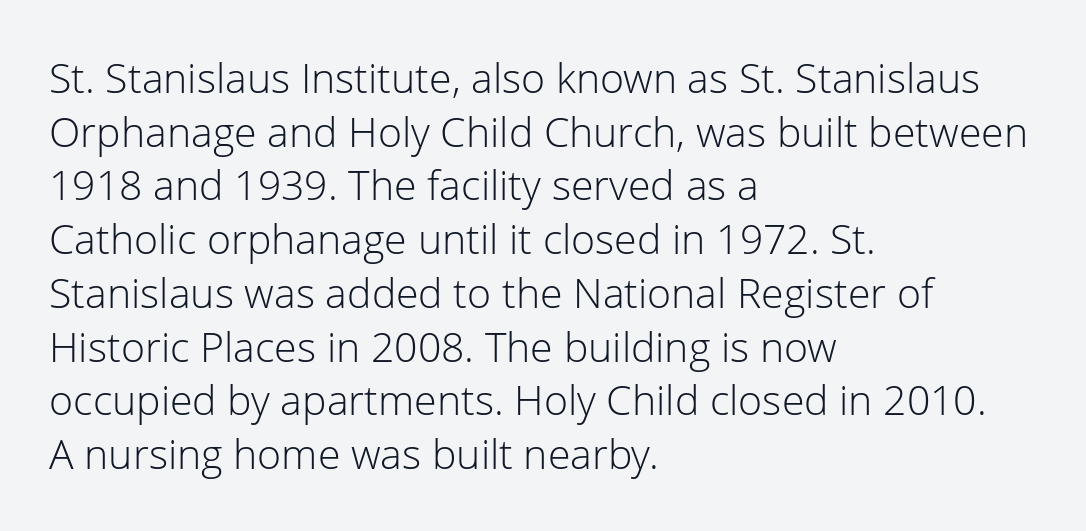
The image shows 41 px light sans-serif type, upright; set left-aligned, normal line spacing (1.31x), normal letter spacing, not underlined; low stroke contrast and a medium x-height.
